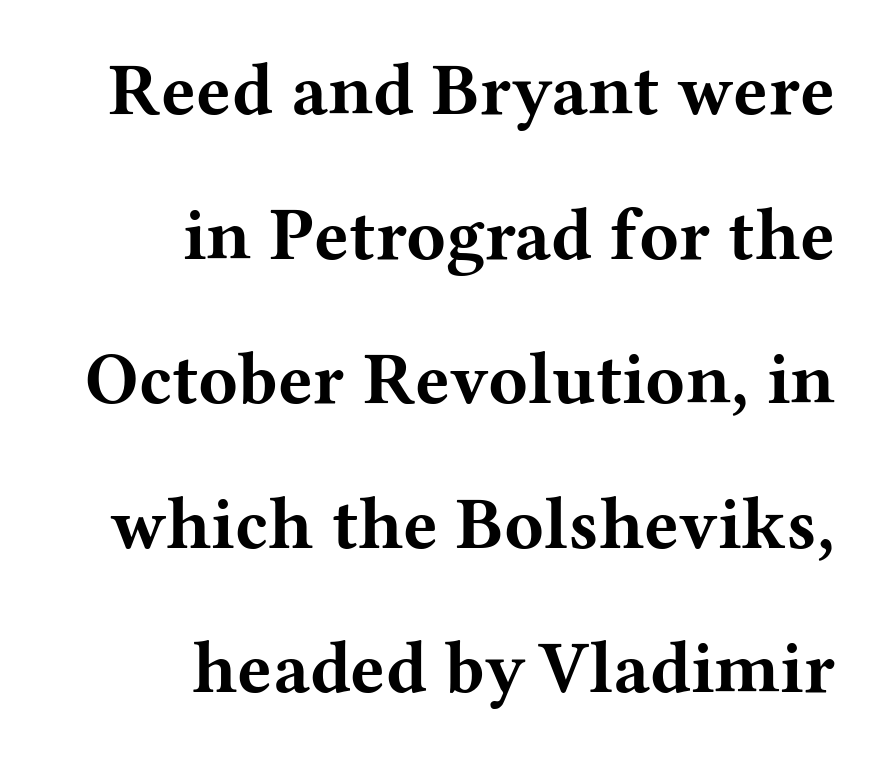
Q: Is the text bold? A: Yes.
Q: Is the text italic (slanted)? A: No, it is upright.
Q: Is the typeface a serif or a sans-serif typeface? A: Serif.
Q: Is the text underlined? A: No.
Q: How is the paragraph aligned? A: Right-aligned.
Q: Is the spacing between letters normal or unusually wide? A: Normal.
Q: Is the spacing between lines tight, normal or loose? A: Loose.
Q: Width (condensed, normal, or wide)? A: Wide.
Q: Stroke contrast? A: Medium.
Q: x-height? A: Medium.
Q: Monospaced? A: No.
